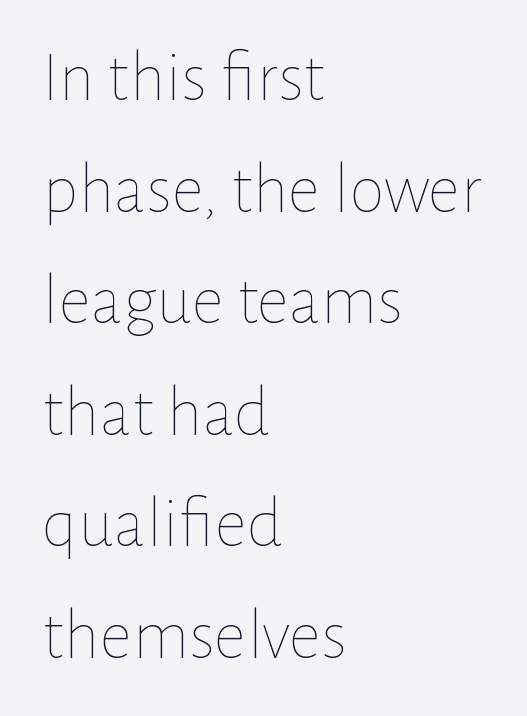
{"italic": "no", "bold": "no", "weight": "thin", "width": "normal", "stroke_contrast": "low", "x_height": "medium", "monospaced": "no", "underline": "no", "align": "left", "line_spacing": "normal", "line_spacing_ratio": 1.55, "letter_spacing": "normal", "letter_spacing_em": 0.0, "glyph_px": 72}
